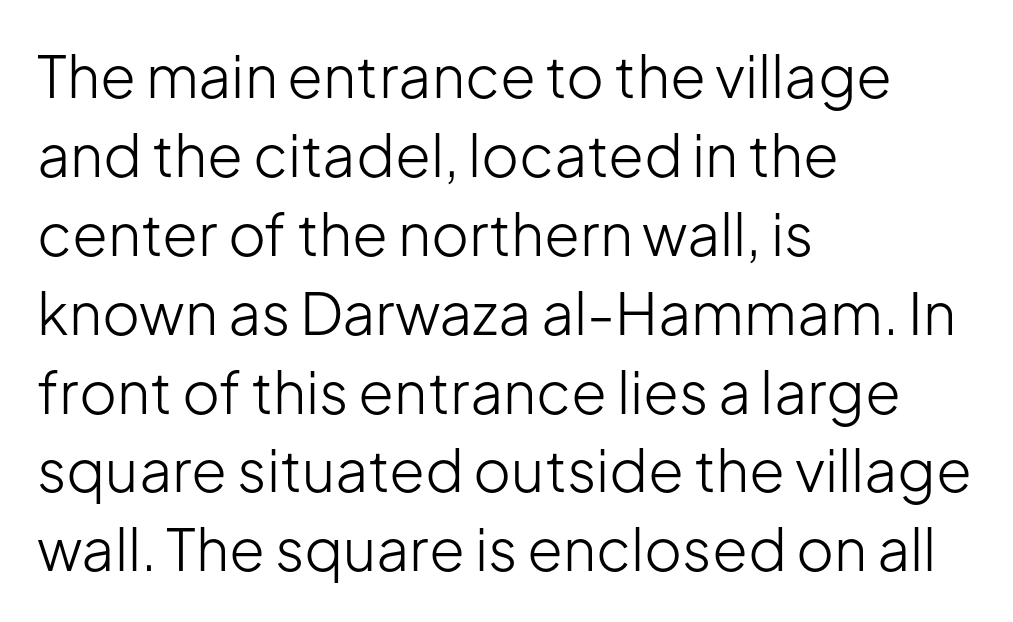
These lines were composed using upright roman letters. This rendering leaves character spacing at its baseline value. Alignment: flush left. These lines are rendered in a variable-pitch font.
